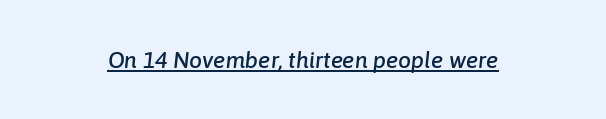
Q: Is the text italic (slanted)? A: Yes, it leans right by about 6 degrees.
Q: Is the text underlined? A: Yes.
Q: Is the spacing between letters normal or unusually wide? A: Normal.
